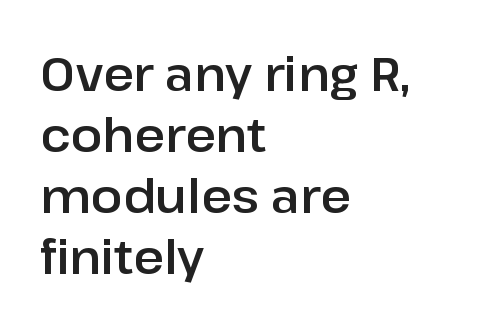
Anything drawn beneath the words? Only blank space. Successive baselines arrive at the customary interval. Alignment: flush left. Vertical strokes here are truly vertical. You could not count columns in this text — the font is proportionally spaced. This is sans-serif lettering, the kind often seen on screens and signage.
